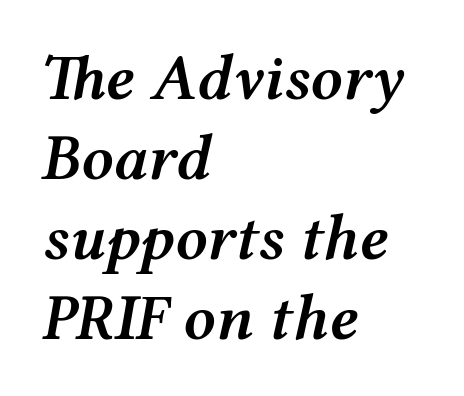
Descenders are the only things crossing below the line. Every letter is mildly thick-stroked: semibold rather than bold. In terms of posture, this sample is oblique. This rendering leaves character spacing at its baseline value. Note the varied advance widths — an 'i' is clearly narrower than an 'm'.
